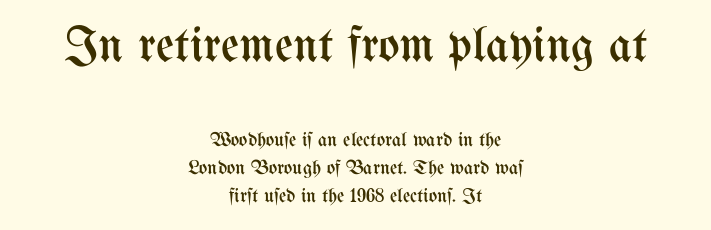
Letters have the restrained weight of plain body copy at most. Descender tails drop into unmarked territory. Horizontally, the lines are justified to the midpoint only. In this sample the first text group is rendered at the bigger scale. The letters advance in unequal steps, a hallmark of proportional type.
